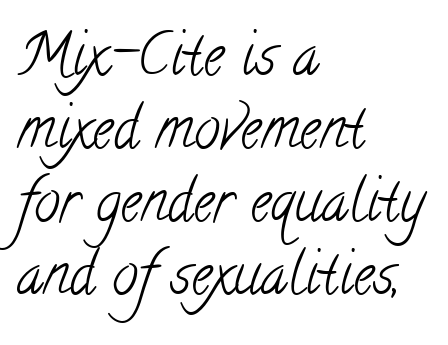
Q: Is the text bold? A: No.
Q: Is the typeface a serif or a sans-serif typeface? A: Serif.
Q: Is the text underlined? A: No.
Q: How is the paragraph aligned? A: Left-aligned.
Q: Is the spacing between letters normal or unusually wide? A: Normal.
Q: Is the spacing between lines tight, normal or loose? A: Normal.
Q: Width (condensed, normal, or wide)? A: Condensed.
Q: Stroke contrast? A: Low.
Q: x-height? A: Small.
Q: Monospaced? A: No.
